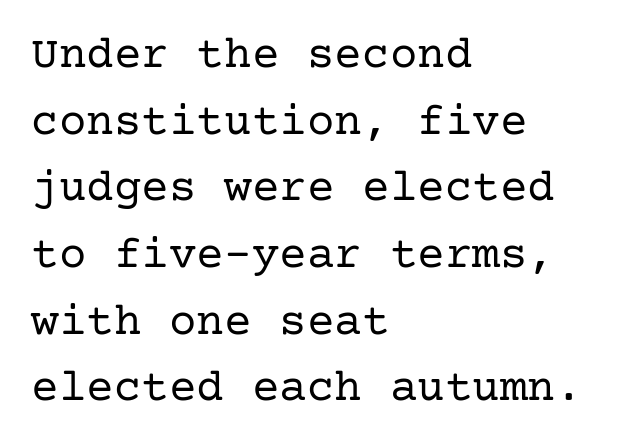
The image shows 46 px regular-weight serif type, upright; set left-aligned, normal line spacing (1.45x), normal letter spacing, not underlined; low stroke contrast and a medium x-height.
